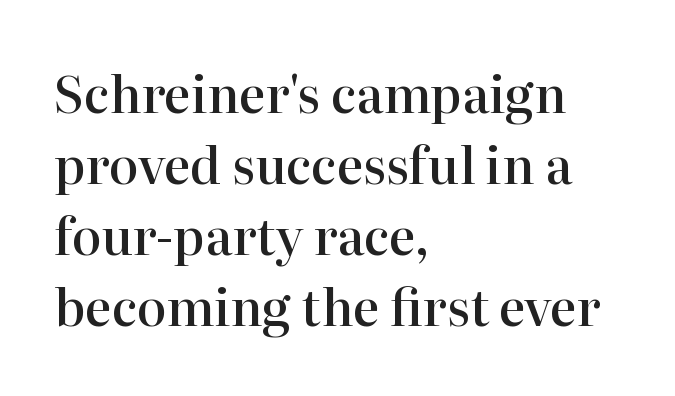
The image shows 50 px semibold serif type, upright; set left-aligned, normal line spacing (1.42x), normal letter spacing, not underlined; high stroke contrast and a medium x-height.
